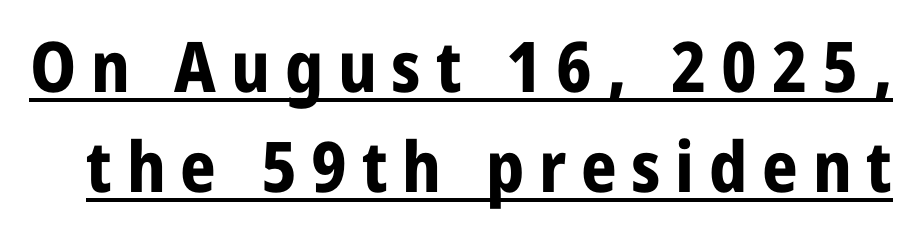
The image shows 70 px bold, condensed sans-serif type, upright; set normal line spacing (1.43x), unusually wide letter spacing (+0.21 em), underlined; low stroke contrast and a medium x-height.
